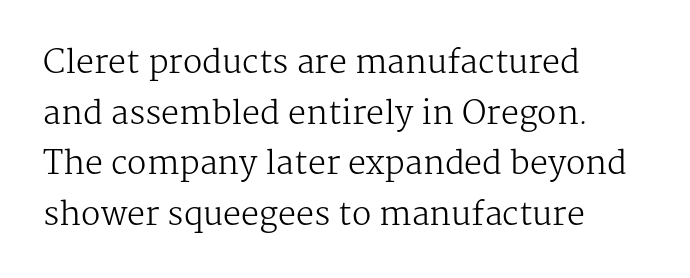
Q: Is the text bold? A: No.
Q: Is the text italic (slanted)? A: No, it is upright.
Q: Is the typeface a serif or a sans-serif typeface? A: Serif.
Q: Is the text underlined? A: No.
Q: How is the paragraph aligned? A: Left-aligned.
Q: Is the spacing between letters normal or unusually wide? A: Normal.
Q: Is the spacing between lines tight, normal or loose? A: Normal.
Q: Width (condensed, normal, or wide)? A: Normal.
Q: Stroke contrast? A: Medium.
Q: x-height? A: Medium.
Q: Monospaced? A: No.
